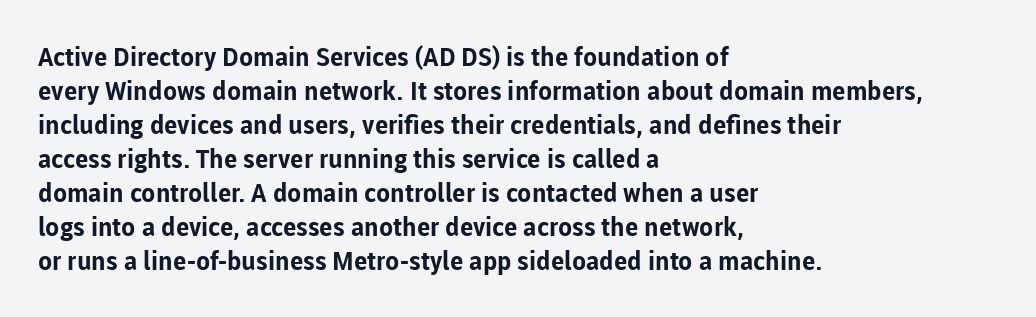
The image shows 26 px bold type, upright; set left-aligned, normal line spacing (1.31x), normal letter spacing, not underlined.
